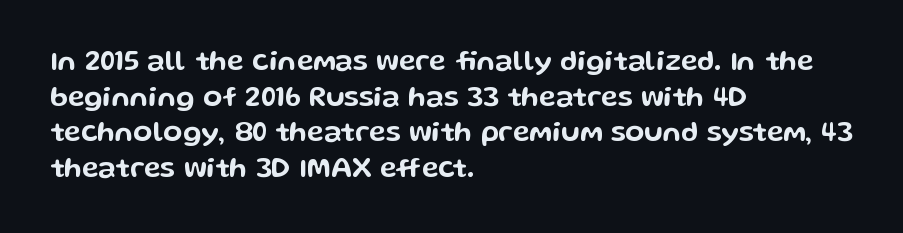
{"serif": "no", "italic": "no", "width": "wide", "stroke_contrast": "low", "x_height": "medium", "monospaced": "no", "underline": "no", "align": "left", "line_spacing": "normal", "line_spacing_ratio": 1.27, "letter_spacing": "normal", "letter_spacing_em": 0.0, "glyph_px": 28}
